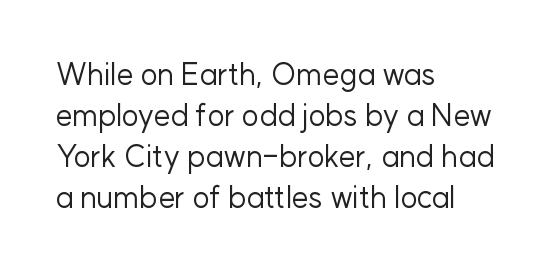
The block of text has a typical density, with ordinary space between rows. A quiet, ordinary-to-light weight characterises the typeface. Character widths vary here, with narrow letters taking less room than wide ones. The passage shown is not underscored anywhere. Italic: no, the glyphs are upright roman.
